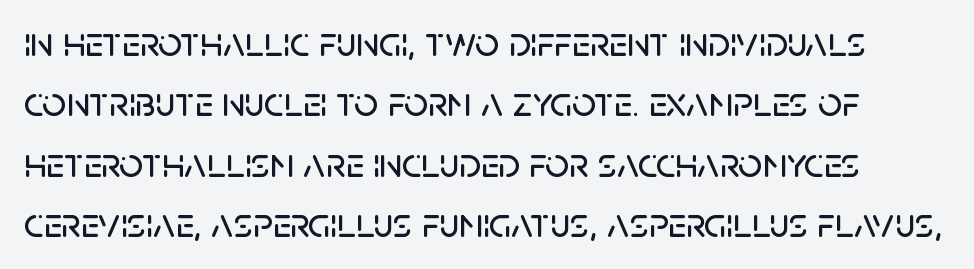
The rendering uses a moderate line-height, typical for paragraphs. When letters stand straight like this, we call the style roman or upright. Descenders are the only things crossing below the line. What stands out about the letter spacing? Nothing — it is the standard amount.
